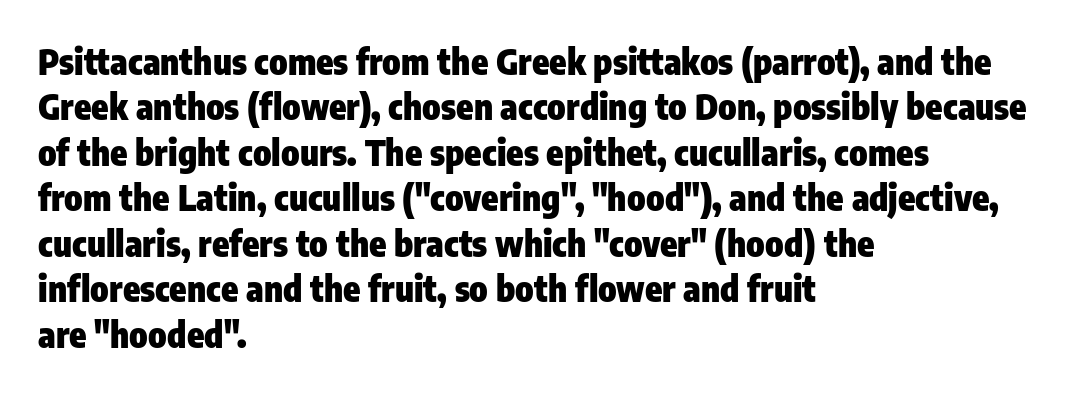
Caption: multi-line text, flush left, ragged right. Character widths vary here, with narrow letters taking less room than wide ones. Regarding serifs, this sample does without them. Glyph-to-glyph distance matches everyday printed text. Quick note: interline space is typical. Characters remain perfectly vertical along every line.
